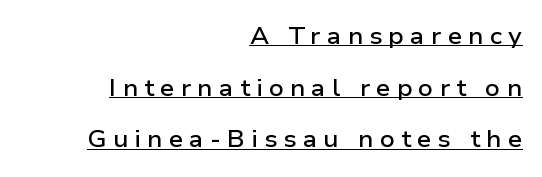
Q: Is the text bold? A: Semi-bold.
Q: Is the text italic (slanted)? A: No, it is upright.
Q: Is the text underlined? A: Yes.
Q: How is the paragraph aligned? A: Right-aligned.
Q: Is the spacing between letters normal or unusually wide? A: Unusually wide.
Q: Is the spacing between lines tight, normal or loose? A: Loose.
